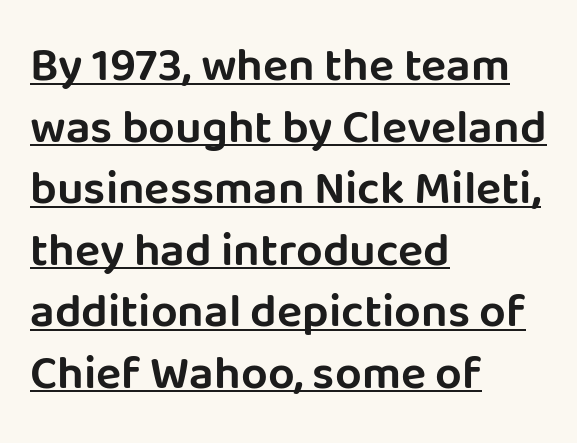
{"serif": "no", "italic": "no", "width": "normal", "stroke_contrast": "low", "x_height": "large", "monospaced": "no", "underline": "yes", "align": "left", "line_spacing": "normal", "line_spacing_ratio": 1.31, "letter_spacing": "normal", "letter_spacing_em": 0.0, "glyph_px": 47}
